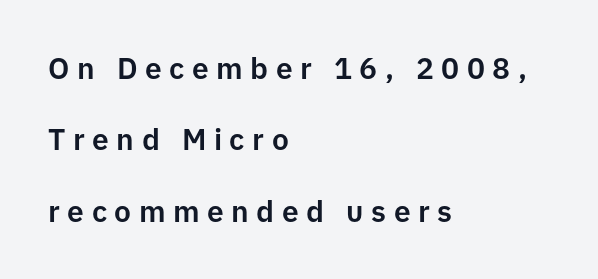
Quick note: interline space is abundant. The designer went with a sans here, leaving each stem footless. Compared with a centered layout, this one pins lines to the left instead. You could not count columns in this text — the font is proportionally spaced. Ascenders rise straight up at ninety degrees.
